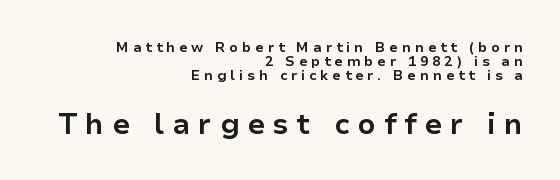
Bigger letters appear in the bottom chunk; the top chunk is reduced. Lines of text with bare space underneath. This sample trades vertical openness for compactness between lines. The rendering uses natural spacing where letterforms have individual widths.
